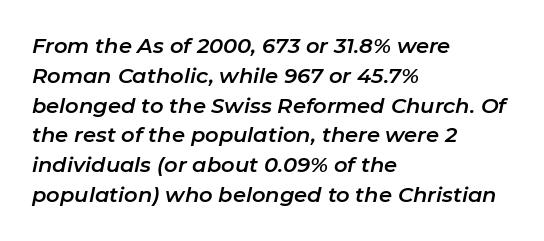
The image shows 21 px text type, italic (leaning right); set left-aligned, normal line spacing (1.42x), normal letter spacing, not underlined.
